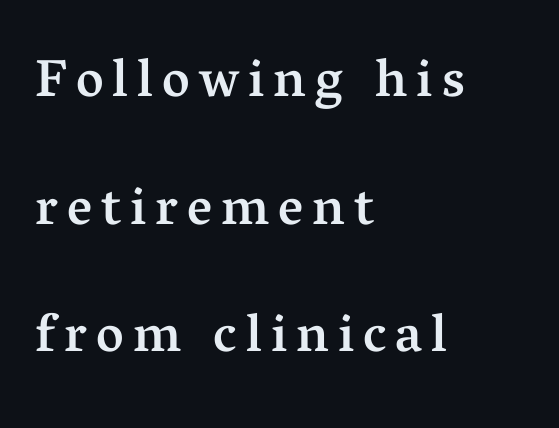
{"serif": "yes", "italic": "no", "bold": "semi", "weight": "semibold", "width": "normal", "stroke_contrast": "medium", "x_height": "medium", "monospaced": "no", "underline": "no", "align": "left", "line_spacing": "loose", "line_spacing_ratio": 2.41, "glyph_px": 53}
